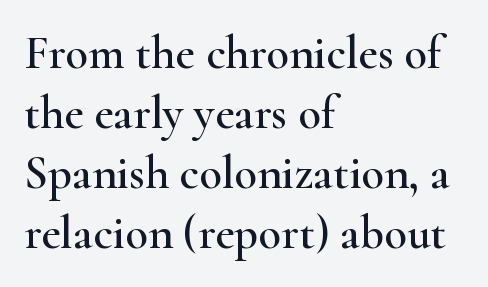
Q: Is the text italic (slanted)? A: No, it is upright.
Q: Is the typeface a serif or a sans-serif typeface? A: Serif.
Q: Is the text underlined? A: No.
Q: How is the paragraph aligned? A: Left-aligned.
Q: Is the spacing between letters normal or unusually wide? A: Normal.
Q: Is the spacing between lines tight, normal or loose? A: Normal.
Q: Width (condensed, normal, or wide)? A: Wide.
Q: Stroke contrast? A: High.
Q: x-height? A: Small.
Q: Monospaced? A: No.
